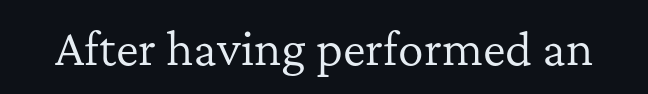
The image shows 43 px regular-weight serif type, upright; set normal letter spacing, not underlined; low stroke contrast and a medium x-height.
